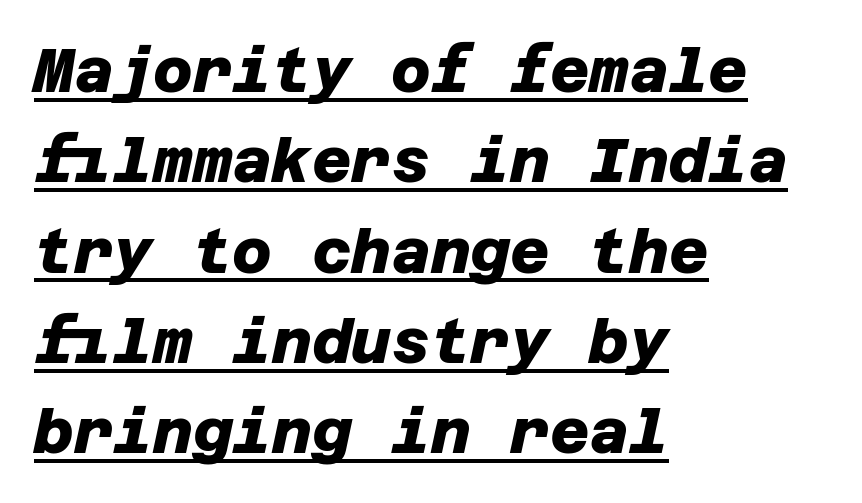
Q: Is the text bold? A: Yes.
Q: Is the typeface a serif or a sans-serif typeface? A: Sans-serif.
Q: Is the text underlined? A: Yes.
Q: How is the paragraph aligned? A: Left-aligned.
Q: Is the spacing between letters normal or unusually wide? A: Normal.
Q: Is the spacing between lines tight, normal or loose? A: Normal.
Q: Width (condensed, normal, or wide)? A: Normal.
Q: Stroke contrast? A: Low.
Q: x-height? A: Large.
